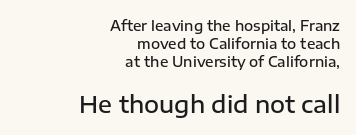
The image shows 23 px text type, upright; set right-aligned, normal line spacing (1.29x), normal letter spacing, not underlined; the second (bottom) block is 1.64x larger.
